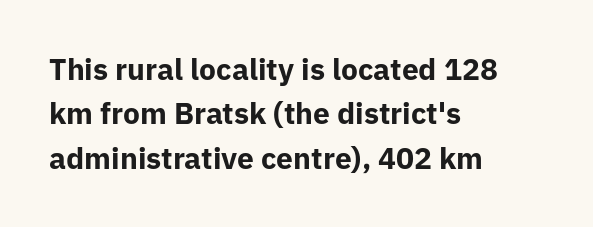
Q: Is the text bold? A: Yes.
Q: Is the text italic (slanted)? A: No, it is upright.
Q: Is the typeface a serif or a sans-serif typeface? A: Sans-serif.
Q: Is the text underlined? A: No.
Q: How is the paragraph aligned? A: Left-aligned.
Q: Is the spacing between letters normal or unusually wide? A: Normal.
Q: Is the spacing between lines tight, normal or loose? A: Normal.
Q: Width (condensed, normal, or wide)? A: Normal.
Q: Stroke contrast? A: Low.
Q: x-height? A: Medium.
Q: Monospaced? A: No.
